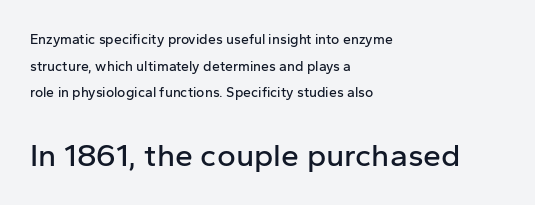
Typographically, this falls in the sans-serif category. Check the space under the baseline: it is left empty. Think of a printed novel: that variable character pitch is what you see here. Vertical strokes here are truly vertical.
